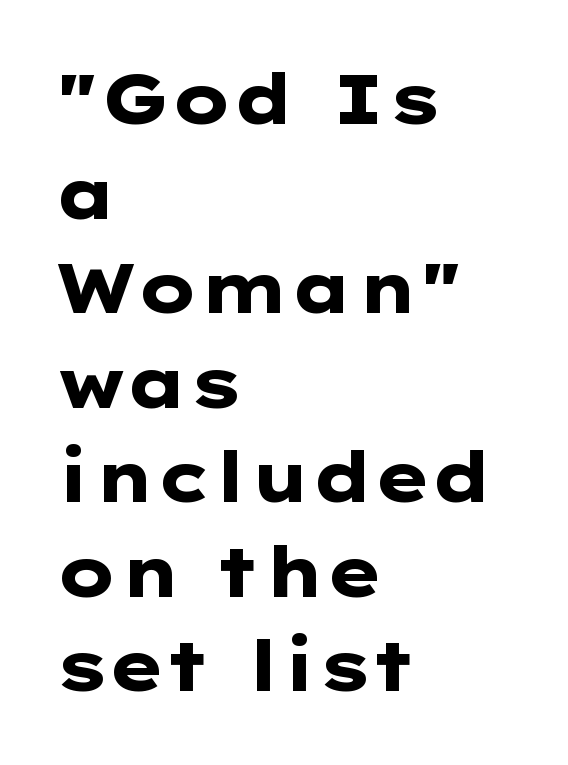
{"serif": "no", "italic": "no", "bold": "yes", "weight": "heavy", "width": "wide", "stroke_contrast": "low", "x_height": "medium", "underline": "no", "align": "left", "line_spacing": "normal", "line_spacing_ratio": 1.37, "letter_spacing": "normal", "letter_spacing_em": 0.0, "glyph_px": 69}
